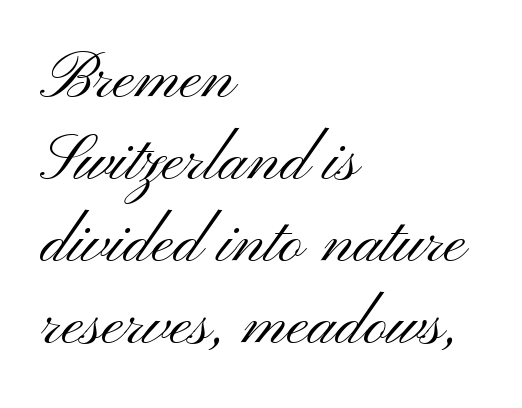
The image shows 65 px light, wide sans-serif type; set left-aligned, normal line spacing (1.26x), normal letter spacing, not underlined; medium stroke contrast and a small x-height.
